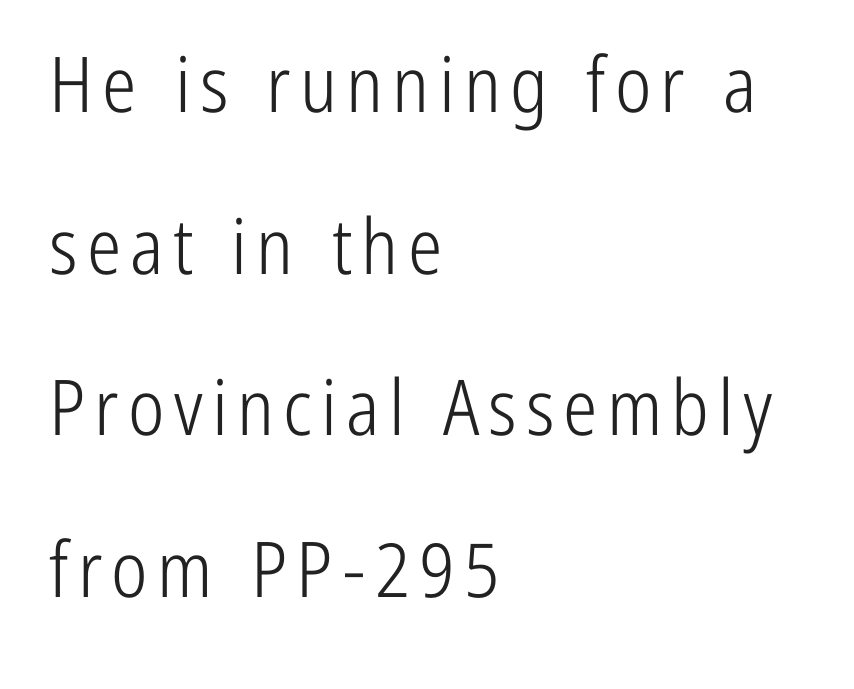
{"serif": "no", "italic": "no", "bold": "no", "weight": "light", "width": "condensed", "stroke_contrast": "low", "x_height": "medium", "monospaced": "no", "underline": "no", "align": "left", "line_spacing": "loose", "line_spacing_ratio": 2.1, "glyph_px": 77}
